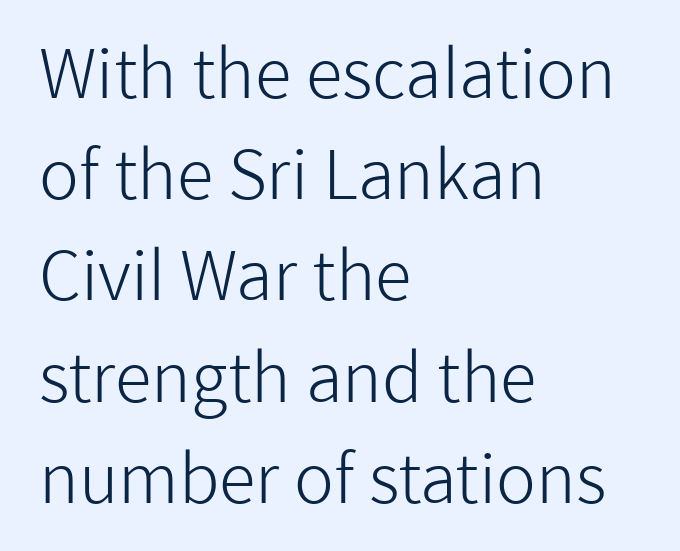
{"serif": "no", "italic": "no", "bold": "no", "weight": "light", "width": "normal", "stroke_contrast": "low", "x_height": "medium", "monospaced": "no", "underline": "no", "align": "left", "line_spacing": "normal", "line_spacing_ratio": 1.51, "letter_spacing": "normal", "letter_spacing_em": 0.0, "glyph_px": 67}
